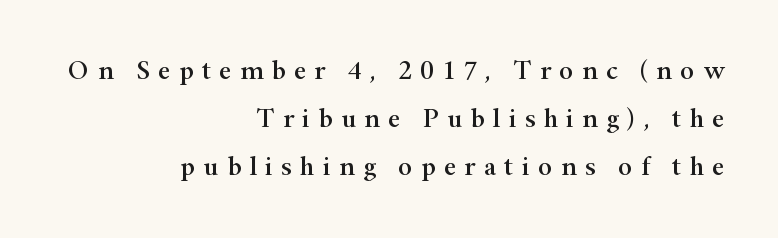
Vertical strokes here are truly vertical. Check under the words: just untouched page. Is the block centered? No — it sits flush against the right margin. The rendering inserts visible extra space after every character.
